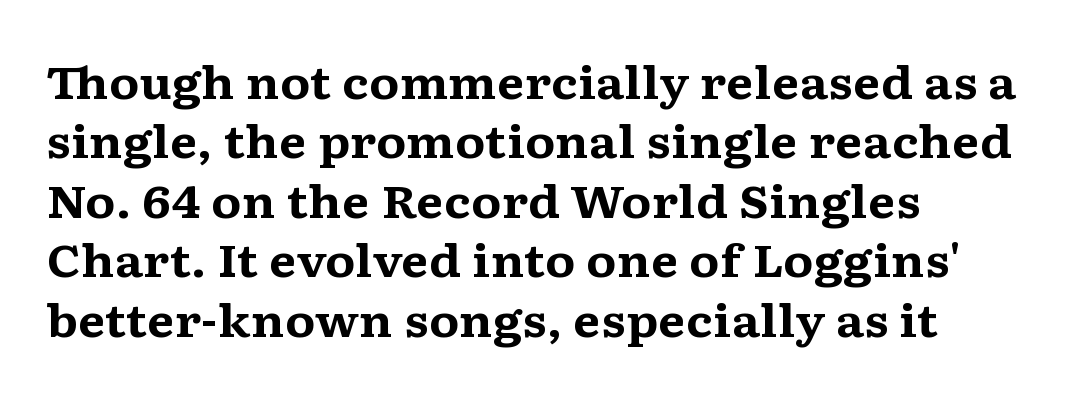
{"serif": "yes", "italic": "no", "bold": "yes", "weight": "bold", "width": "wide", "stroke_contrast": "medium", "x_height": "medium", "monospaced": "no", "underline": "no", "align": "left", "line_spacing": "normal", "line_spacing_ratio": 1.32, "letter_spacing": "normal", "letter_spacing_em": 0.0, "glyph_px": 45}
